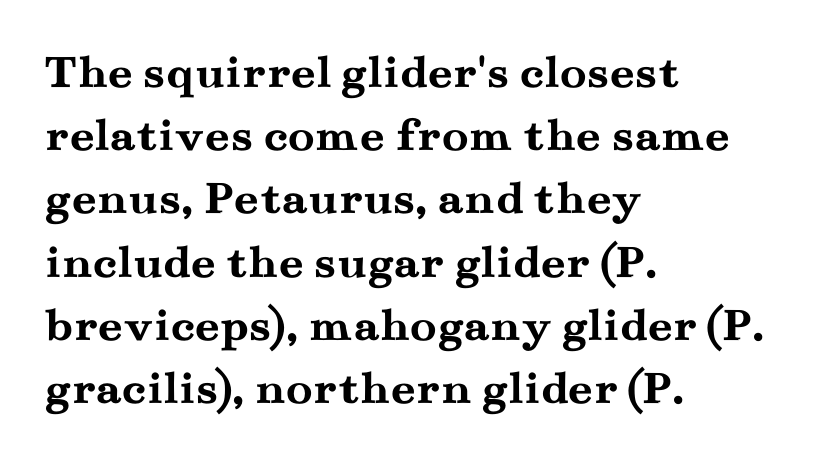
Q: Is the text bold? A: Yes.
Q: Is the text italic (slanted)? A: No, it is upright.
Q: Is the typeface a serif or a sans-serif typeface? A: Serif.
Q: Is the text underlined? A: No.
Q: How is the paragraph aligned? A: Left-aligned.
Q: Is the spacing between letters normal or unusually wide? A: Normal.
Q: Is the spacing between lines tight, normal or loose? A: Normal.
Q: Width (condensed, normal, or wide)? A: Wide.
Q: Stroke contrast? A: Medium.
Q: x-height? A: Small.
Q: Monospaced? A: No.
